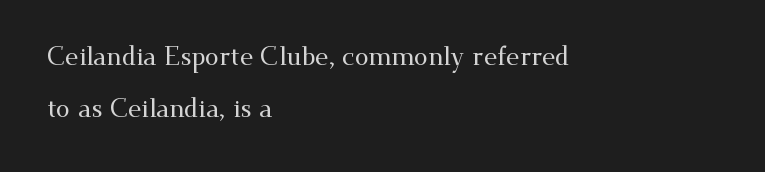
Q: Is the text italic (slanted)? A: No, it is upright.
Q: Is the text underlined? A: No.
Q: How is the paragraph aligned? A: Left-aligned.
Q: Is the spacing between letters normal or unusually wide? A: Normal.
Q: Is the spacing between lines tight, normal or loose? A: Loose.
